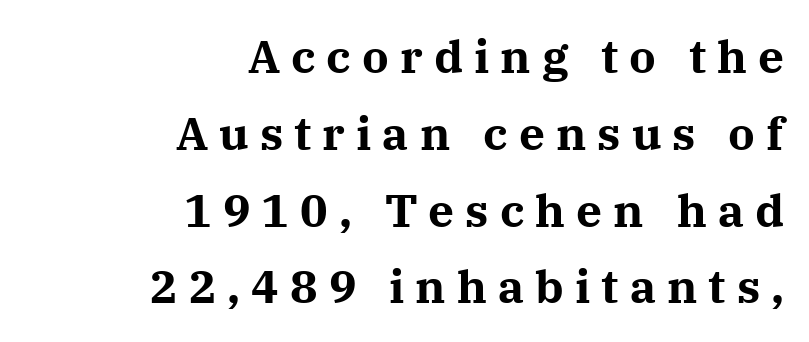
Its strokes are broad and dark, the hallmark of bold type. Has an underline been added? It has not. Rows of type keep a routine distance in the vertical direction. Compared with typical body copy, the letter spacing here is much looser. The ragged edge is on the left, which tells us the setting is flush right.
